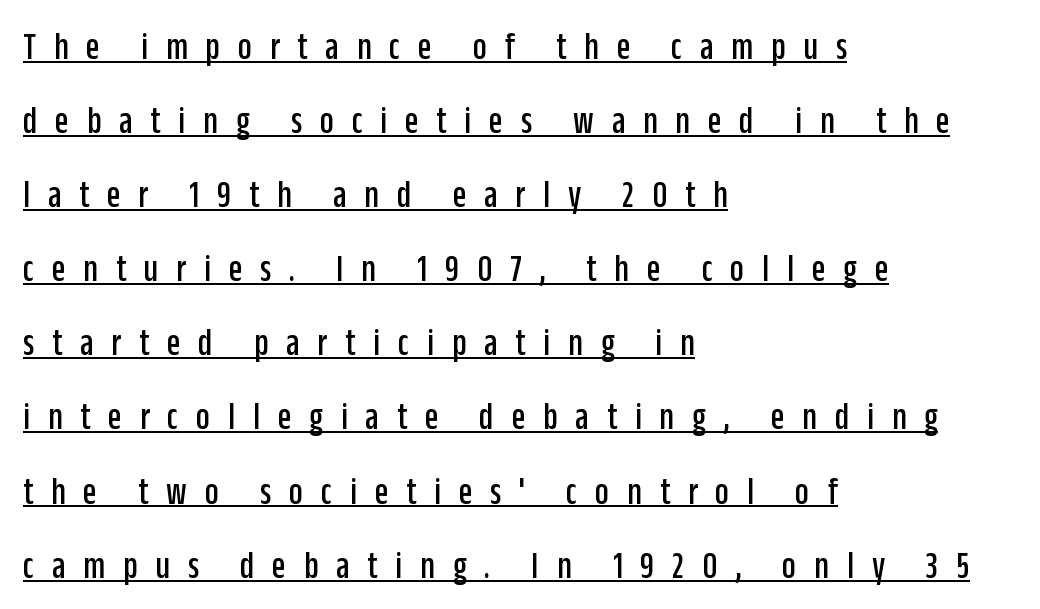
The image shows 39 px condensed sans-serif type, upright; set left-aligned, loose line spacing (1.9x), unusually wide letter spacing (+0.46 em), underlined; low stroke contrast and a large x-height.
